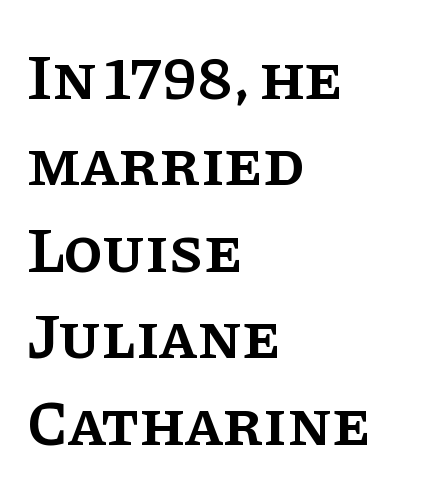
{"serif": "yes", "italic": "no", "bold": "semi", "weight": "semibold", "width": "normal", "stroke_contrast": "low", "x_height": "large", "monospaced": "no", "underline": "no", "align": "left", "line_spacing": "normal", "line_spacing_ratio": 1.35, "letter_spacing": "normal", "letter_spacing_em": 0.0, "glyph_px": 64}
